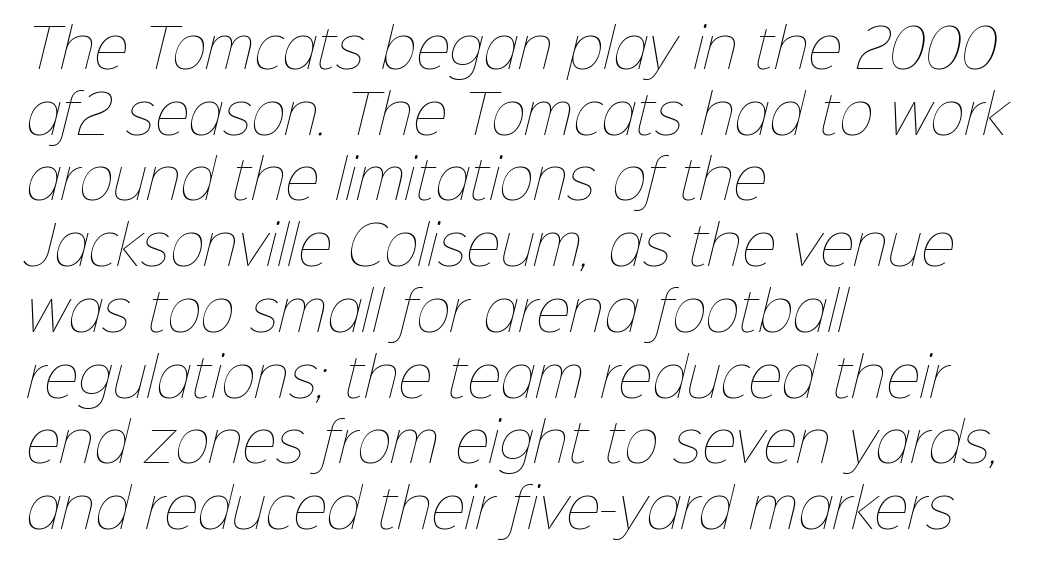
Here the glyphs are tracked normally, forming tight word shapes. Is this a fixed-width face? No — the glyphs have proportional, varying widths. Horizontally, the lines are justified to the leading edge only. Check the space under the baseline: it is left empty. Stroke mass is kept to a normal reading level or below.
